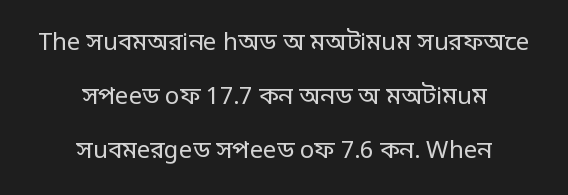
The image shows 24 px text type, upright; set centered, loose line spacing (2.25x), normal letter spacing, not underlined.
